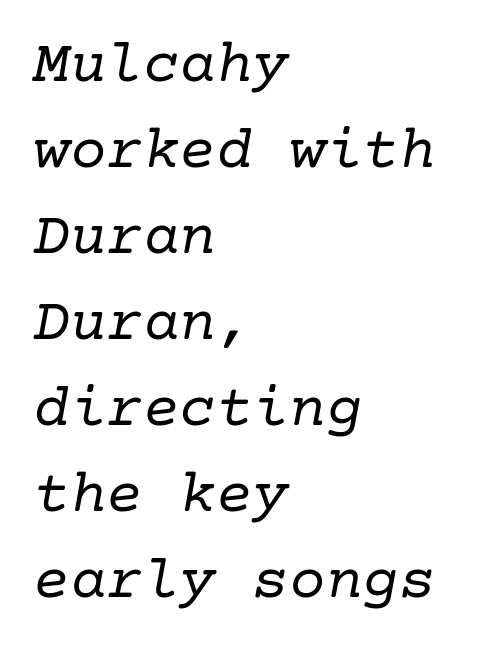
Q: Is the text bold? A: No.
Q: Is the text italic (slanted)? A: Yes, it leans right by about 10 degrees.
Q: Is the typeface a serif or a sans-serif typeface? A: Serif.
Q: Is the text underlined? A: No.
Q: How is the paragraph aligned? A: Left-aligned.
Q: Is the spacing between letters normal or unusually wide? A: Normal.
Q: Is the spacing between lines tight, normal or loose? A: Normal.
Q: Width (condensed, normal, or wide)? A: Normal.
Q: Stroke contrast? A: Low.
Q: x-height? A: Medium.
